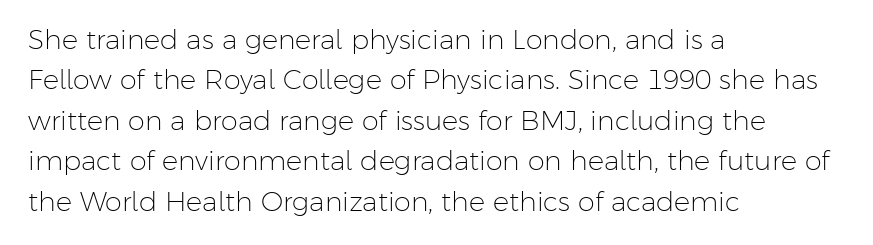
Q: Is the text bold? A: No.
Q: Is the text italic (slanted)? A: No, it is upright.
Q: Is the text underlined? A: No.
Q: How is the paragraph aligned? A: Left-aligned.
Q: Is the spacing between letters normal or unusually wide? A: Normal.
Q: Is the spacing between lines tight, normal or loose? A: Normal.
